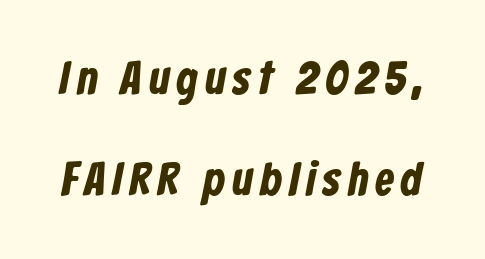
This sample has the flowing, uneven cadence of proportional lettering. Notice the wide empty band between every row — that's loose leading. Clear beneath every line of the passage. Look at the bottom of the vertical strokes: they stop flat, with no serifs. Weight: bold.
